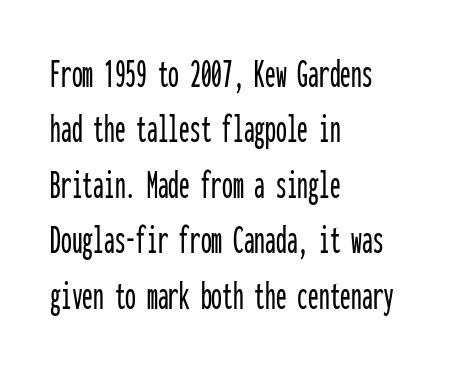
The rendering anchors every line to the left-hand side. Nothing unusual about the tracking: characters are spaced as the font intends. Plain, unruled lines of type. To sum up the face: it is a sans, with no serifs.
